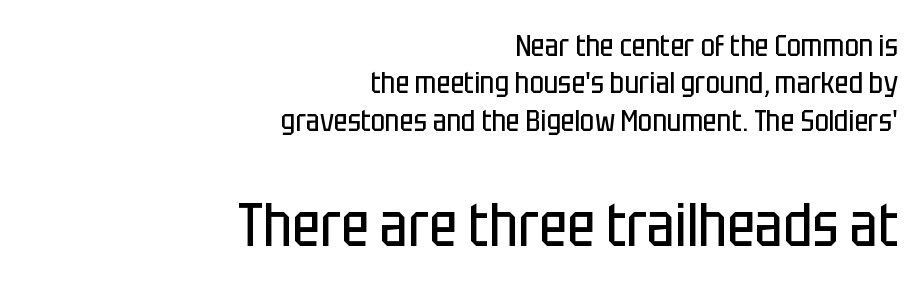
{"serif": "no", "italic": "no", "bold": "no", "weight": "regular", "width": "condensed", "stroke_contrast": "low", "x_height": "large", "monospaced": "no", "underline": "no", "align": "right", "line_spacing": "normal", "line_spacing_ratio": 1.25, "letter_spacing": "normal", "letter_spacing_em": 0.0, "larger_block": "second", "size_ratio": 2.0, "glyph_px": 60}
